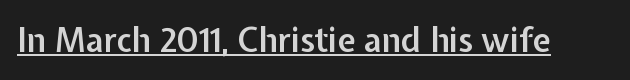
The image shows 33 px semibold sans-serif type, upright; set normal letter spacing, underlined; low stroke contrast and a medium x-height.
